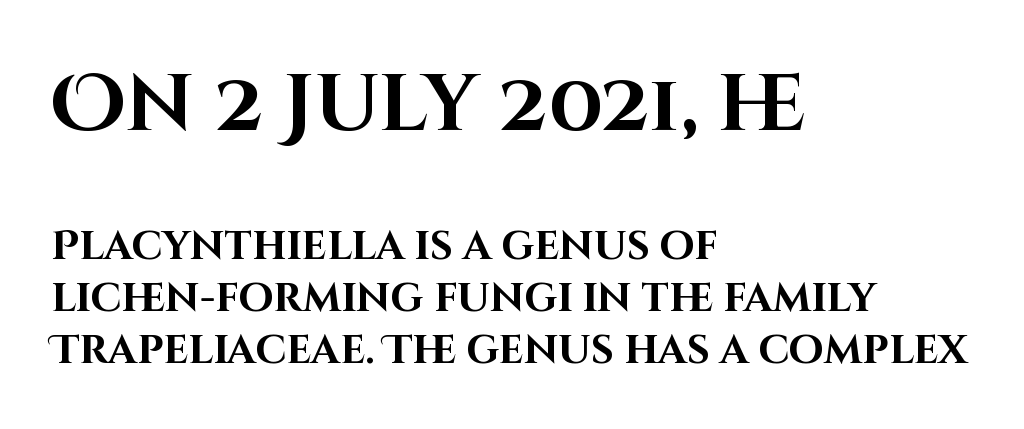
Q: Is the text bold? A: Yes.
Q: Is the text italic (slanted)? A: No, it is upright.
Q: Is the typeface a serif or a sans-serif typeface? A: Sans-serif.
Q: Is the text underlined? A: No.
Q: How is the paragraph aligned? A: Left-aligned.
Q: Is the spacing between letters normal or unusually wide? A: Normal.
Q: Is the spacing between lines tight, normal or loose? A: Normal.
Q: Which block of text is set in a larger size, the first (top) or the second (bottom)? A: The first (top) one.
Q: Width (condensed, normal, or wide)? A: Normal.
Q: Stroke contrast? A: High.
Q: x-height? A: Large.
Q: Monospaced? A: No.
